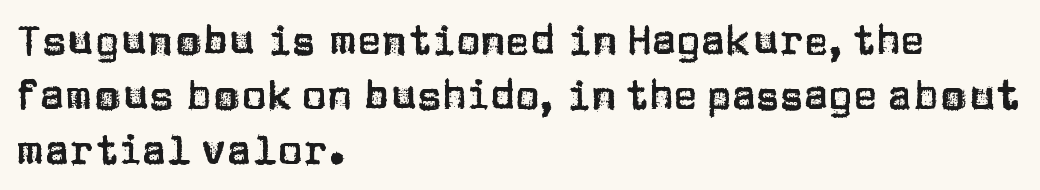
Q: Is the text italic (slanted)? A: No, it is upright.
Q: Is the typeface a serif or a sans-serif typeface? A: Sans-serif.
Q: Is the text underlined? A: No.
Q: How is the paragraph aligned? A: Left-aligned.
Q: Is the spacing between letters normal or unusually wide? A: Normal.
Q: Is the spacing between lines tight, normal or loose? A: Normal.
Q: Width (condensed, normal, or wide)? A: Normal.
Q: Stroke contrast? A: Low.
Q: x-height? A: Large.
Q: Monospaced? A: No.
